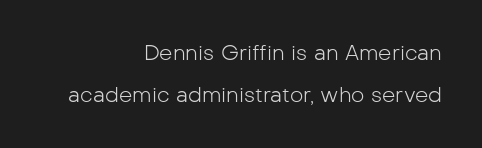
Line endings align vertically; line beginnings do not. The gap between lines stays unmarked. On a weight scale, this lands at 450 or below. This is the regular roman posture of the typeface.
